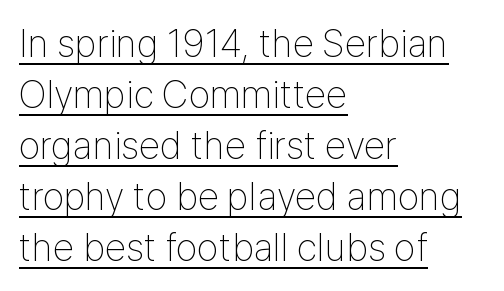
The image shows 39 px thin, condensed sans-serif type, upright; set left-aligned, normal line spacing (1.31x), normal letter spacing, underlined; low stroke contrast and a medium x-height.
